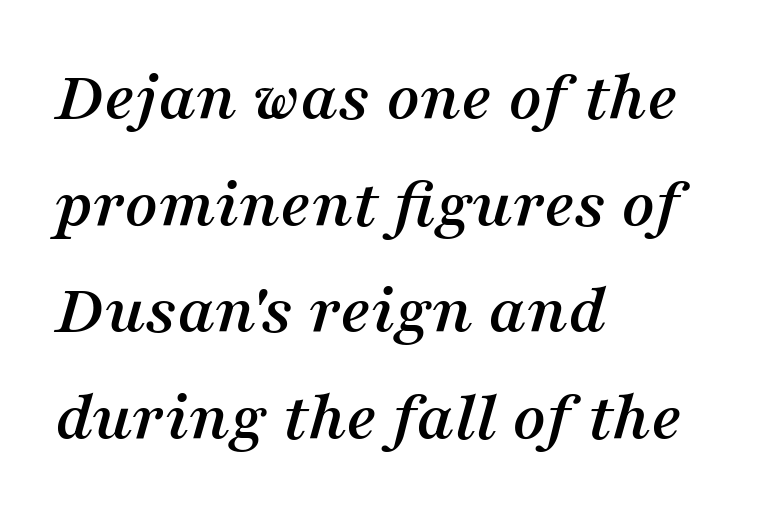
Q: Is the text italic (slanted)? A: Yes, it leans right by about 16 degrees.
Q: Is the typeface a serif or a sans-serif typeface? A: Serif.
Q: Is the text underlined? A: No.
Q: How is the paragraph aligned? A: Left-aligned.
Q: Is the spacing between letters normal or unusually wide? A: Normal.
Q: Is the spacing between lines tight, normal or loose? A: Normal.
Q: Width (condensed, normal, or wide)? A: Normal.
Q: Stroke contrast? A: Medium.
Q: x-height? A: Medium.
Q: Monospaced? A: No.
